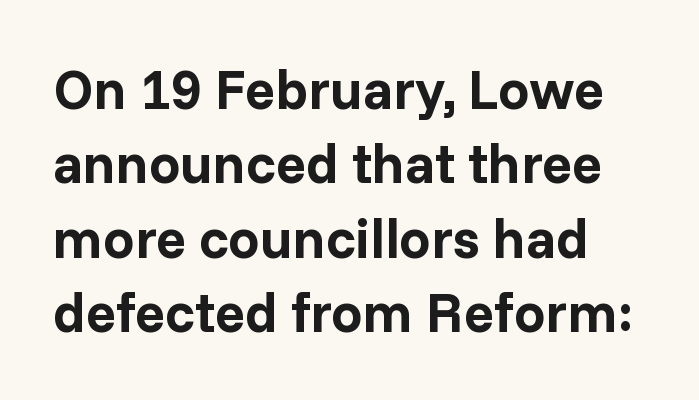
Q: Is the text bold? A: Yes.
Q: Is the text italic (slanted)? A: No, it is upright.
Q: Is the typeface a serif or a sans-serif typeface? A: Sans-serif.
Q: Is the text underlined? A: No.
Q: Is the spacing between letters normal or unusually wide? A: Normal.
Q: Is the spacing between lines tight, normal or loose? A: Normal.
Q: Width (condensed, normal, or wide)? A: Normal.
Q: Stroke contrast? A: Low.
Q: x-height? A: Medium.
Q: Monospaced? A: No.
